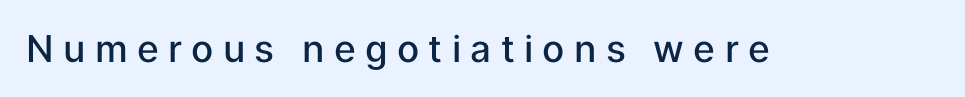
The type family on display is of the sans-serif kind. Posture: upright roman. Check the space under the baseline: it is left empty. Honestly, the letter spacing is so wide it's the main thing you notice. The face used here is a semibold: visibly heavier than regular, lighter than bold.
